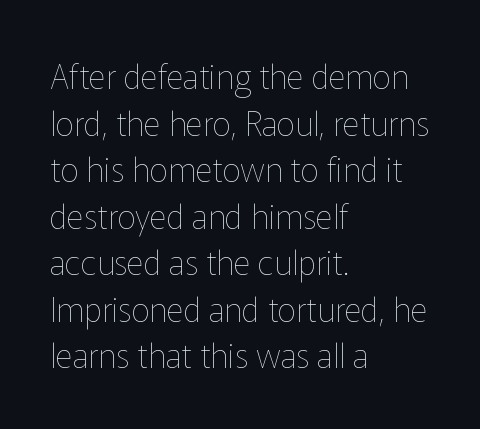
Q: Is the text bold? A: No.
Q: Is the text italic (slanted)? A: No, it is upright.
Q: Is the text underlined? A: No.
Q: How is the paragraph aligned? A: Left-aligned.
Q: Is the spacing between letters normal or unusually wide? A: Normal.
Q: Is the spacing between lines tight, normal or loose? A: Normal.
Q: Width (condensed, normal, or wide)? A: Normal.
Q: Stroke contrast? A: Low.
Q: x-height? A: Medium.
Q: Monospaced? A: No.
